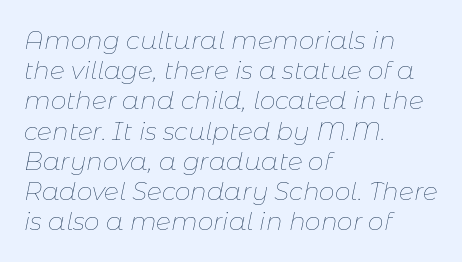
The image shows 25 px text type, italic (leaning right); set left-aligned, line spacing 1.21x, normal letter spacing, not underlined.
